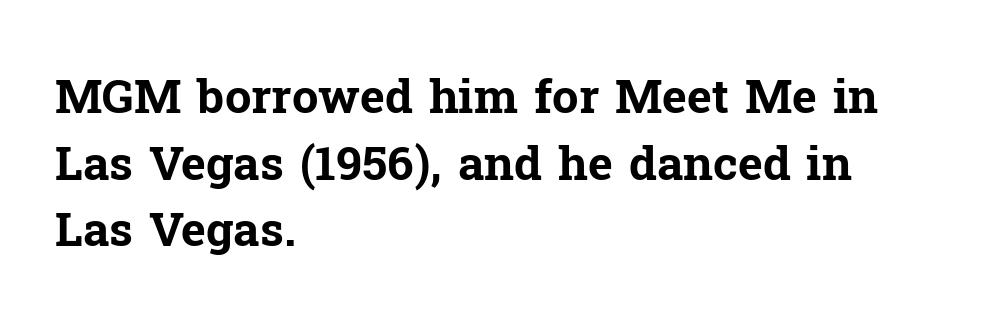
Q: Is the text bold? A: Yes.
Q: Is the text italic (slanted)? A: No, it is upright.
Q: Is the typeface a serif or a sans-serif typeface? A: Serif.
Q: Is the text underlined? A: No.
Q: How is the paragraph aligned? A: Left-aligned.
Q: Is the spacing between letters normal or unusually wide? A: Normal.
Q: Is the spacing between lines tight, normal or loose? A: Normal.
Q: Width (condensed, normal, or wide)? A: Normal.
Q: Stroke contrast? A: Low.
Q: x-height? A: Medium.
Q: Monospaced? A: No.
